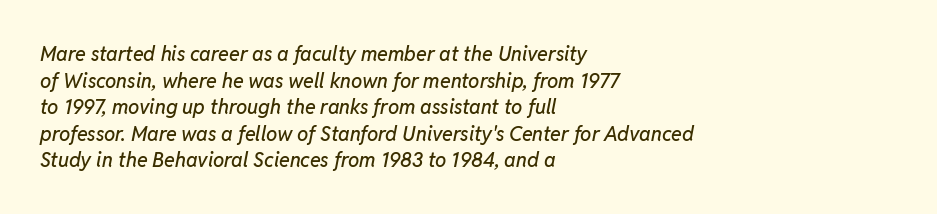
Q: Is the text italic (slanted)? A: Yes, it leans right by about 11 degrees.
Q: Is the text underlined? A: No.
Q: How is the paragraph aligned? A: Left-aligned.
Q: Is the spacing between letters normal or unusually wide? A: Normal.
Q: Is the spacing between lines tight, normal or loose? A: Normal.
